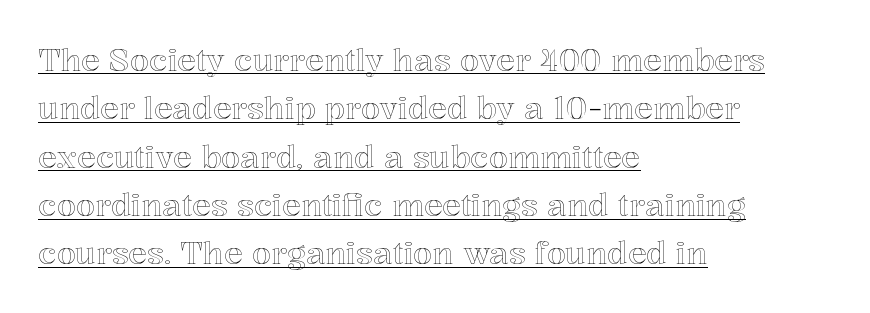
Q: Is the text italic (slanted)? A: No, it is upright.
Q: Is the text underlined? A: Yes.
Q: How is the paragraph aligned? A: Left-aligned.
Q: Is the spacing between letters normal or unusually wide? A: Normal.
Q: Is the spacing between lines tight, normal or loose? A: Normal.
Q: Width (condensed, normal, or wide)? A: Normal.
Q: x-height? A: Medium.
Q: Monospaced? A: No.
